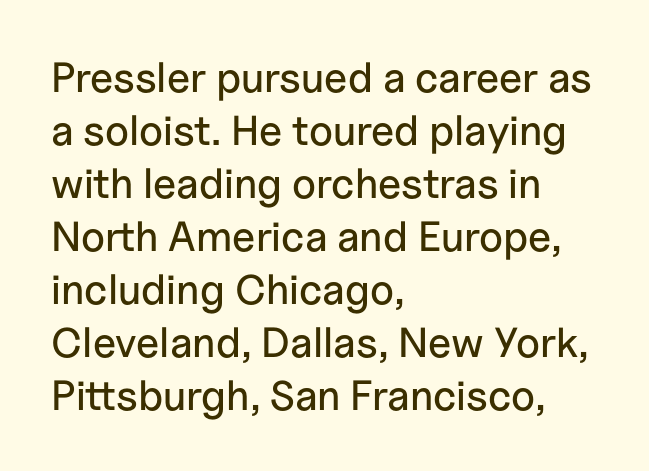
Q: Is the text italic (slanted)? A: No, it is upright.
Q: Is the typeface a serif or a sans-serif typeface? A: Sans-serif.
Q: Is the text underlined? A: No.
Q: How is the paragraph aligned? A: Left-aligned.
Q: Is the spacing between letters normal or unusually wide? A: Normal.
Q: Is the spacing between lines tight, normal or loose? A: Normal.
Q: Width (condensed, normal, or wide)? A: Normal.
Q: Stroke contrast? A: Low.
Q: x-height? A: Medium.
Q: Monospaced? A: No.
